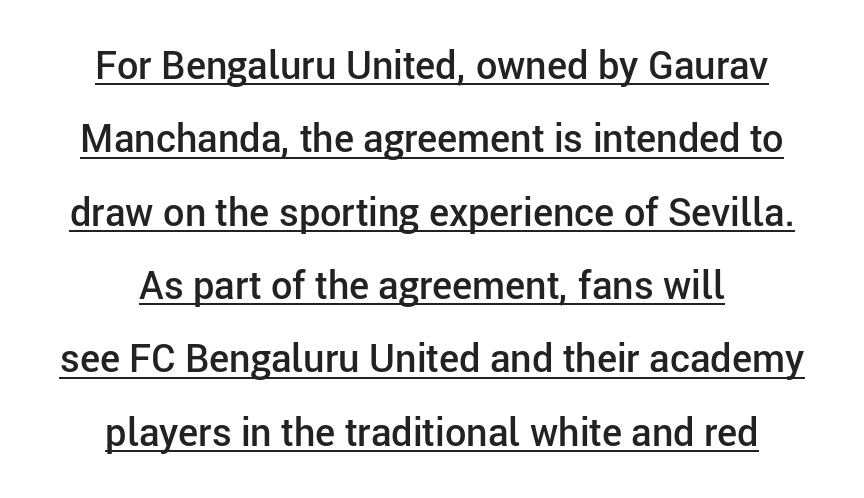
The image shows 38 px semibold sans-serif type, upright; set centered, loose line spacing (1.93x), normal letter spacing, underlined; low stroke contrast and a medium x-height.
